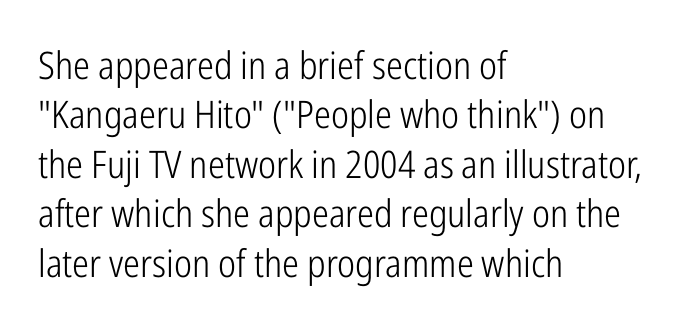
A sans-serif font was chosen for this passage. The vertical gap from one line to the next is medium. Looks like regular typesetting: each glyph gets only the width it needs. Counters stay open thanks to moderate or lighter strokes. Unmarked baselines from the first word to the last. The letters sit at their default tracking, neither squeezed nor spread.
